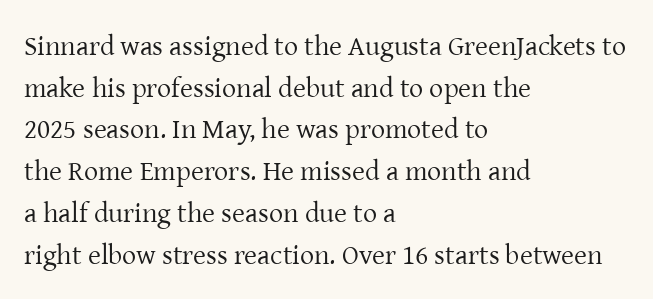
Q: Is the text bold? A: No.
Q: Is the text italic (slanted)? A: No, it is upright.
Q: Is the typeface a serif or a sans-serif typeface? A: Serif.
Q: Is the text underlined? A: No.
Q: How is the paragraph aligned? A: Left-aligned.
Q: Is the spacing between letters normal or unusually wide? A: Normal.
Q: Is the spacing between lines tight, normal or loose? A: Normal.
Q: Width (condensed, normal, or wide)? A: Normal.
Q: Stroke contrast? A: Low.
Q: x-height? A: Medium.
Q: Monospaced? A: No.
